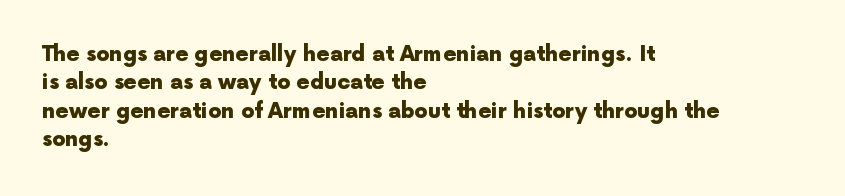
{"italic": "no", "bold": "yes", "underline": "no", "align": "left", "line_spacing": "normal", "line_spacing_ratio": 1.35, "letter_spacing": "normal", "letter_spacing_em": 0.0, "glyph_px": 21}
